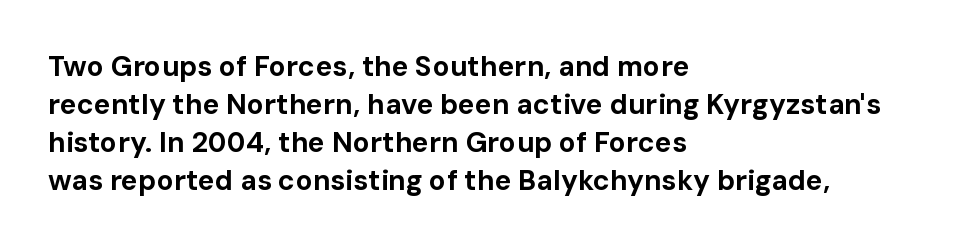
Q: Is the text bold? A: Yes.
Q: Is the text italic (slanted)? A: No, it is upright.
Q: Is the typeface a serif or a sans-serif typeface? A: Sans-serif.
Q: Is the text underlined? A: No.
Q: How is the paragraph aligned? A: Left-aligned.
Q: Is the spacing between letters normal or unusually wide? A: Normal.
Q: Is the spacing between lines tight, normal or loose? A: Normal.
Q: Width (condensed, normal, or wide)? A: Normal.
Q: Stroke contrast? A: Low.
Q: x-height? A: Medium.
Q: Monospaced? A: No.
